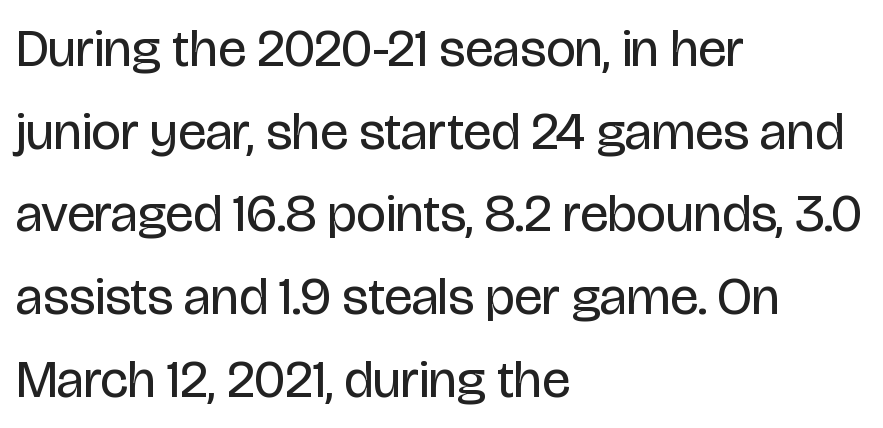
The image shows 53 px regular-weight, condensed sans-serif type, upright; set left-aligned, normal line spacing (1.56x), normal letter spacing, not underlined; low stroke contrast and a large x-height.
